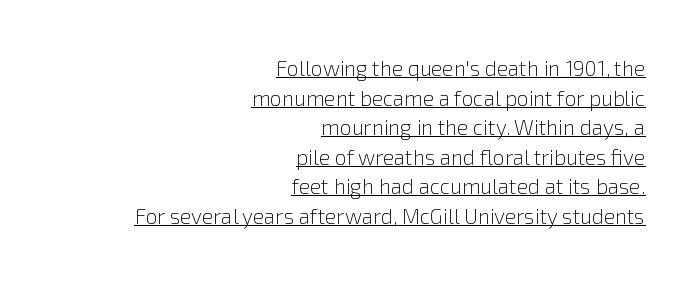
{"italic": "no", "bold": "no", "underline": "yes", "align": "right", "line_spacing": "normal", "line_spacing_ratio": 1.41, "letter_spacing": "normal", "letter_spacing_em": 0.0, "glyph_px": 21}
